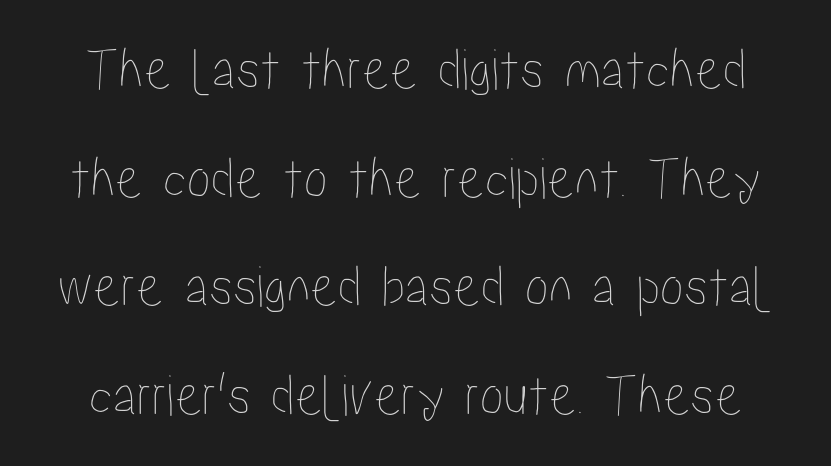
Look at the tracking — it's just the regular setting, nothing added. Lines of text with bare space underneath. Tall strokes in this sample are plumb rather than angled. Is this a fixed-width face? No — the glyphs have proportional, varying widths.
